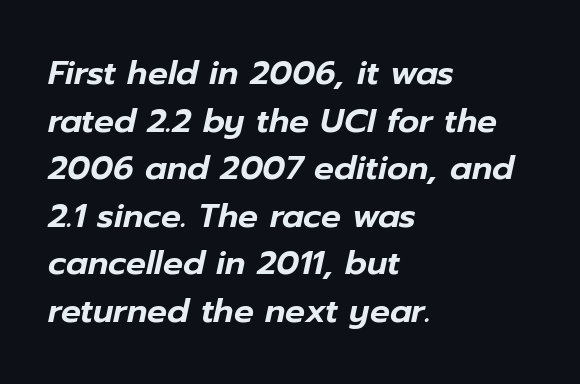
Slant detected: the letters are inclined. The rendering uses natural spacing where letterforms have individual widths. Whoever set this chose a conventional vertical rhythm. The type is set solid horizontally, with unmodified tracking. The foot of each line stays bare and open. A student would call this left alignment; a typographer would say flush left, rag right.
